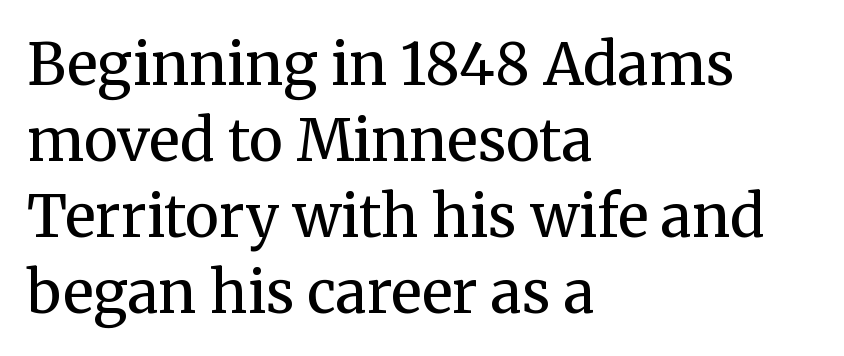
The image shows 58 px regular-weight serif type, upright; set left-aligned, normal line spacing (1.31x), normal letter spacing, not underlined; medium stroke contrast and a medium x-height.
